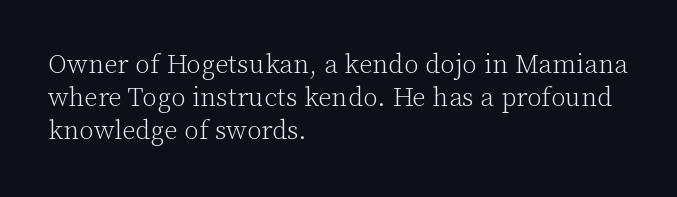
The image shows 27 px text type, upright; set left-aligned, line spacing 1.22x, normal letter spacing, not underlined.
